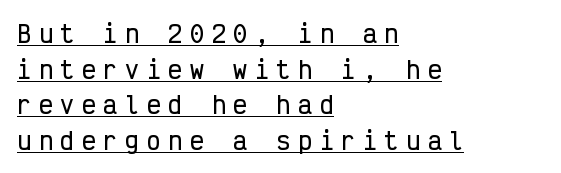
Q: Is the text italic (slanted)? A: No, it is upright.
Q: Is the text underlined? A: Yes.
Q: How is the paragraph aligned? A: Left-aligned.
Q: Is the spacing between letters normal or unusually wide? A: Unusually wide.
Q: Is the spacing between lines tight, normal or loose? A: Normal.
